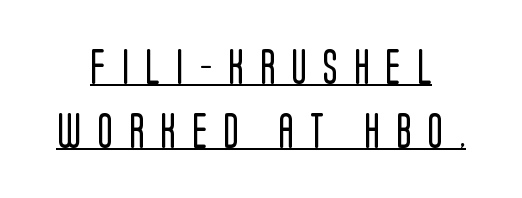
The image shows 35 px regular-weight, condensed sans-serif type, upright; set line spacing 1.84x, unusually wide letter spacing (+0.47 em), underlined; low stroke contrast and a large x-height.
